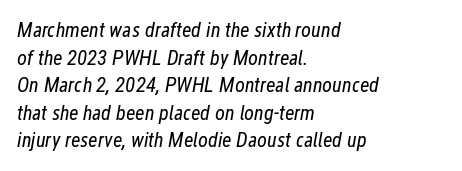
{"italic": "yes", "lean": "right", "slant_degrees": 12, "bold": "no", "underline": "no", "align": "left", "line_spacing": "normal", "line_spacing_ratio": 1.31, "letter_spacing": "normal", "letter_spacing_em": 0.0, "glyph_px": 21}
